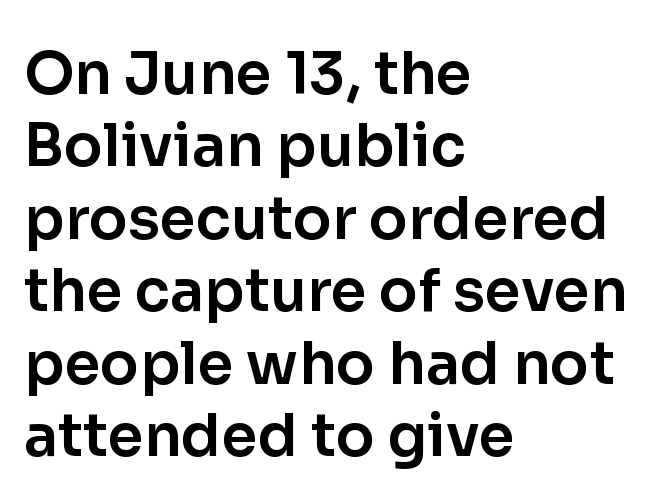
This sample uses an upright cut, with every glyph sitting square on the baseline. The designer left line spacing at the default. A typesetter would label this face a sans. This rendering leaves character spacing at its baseline value. Does the copy run flush right? No — it runs flush left.
